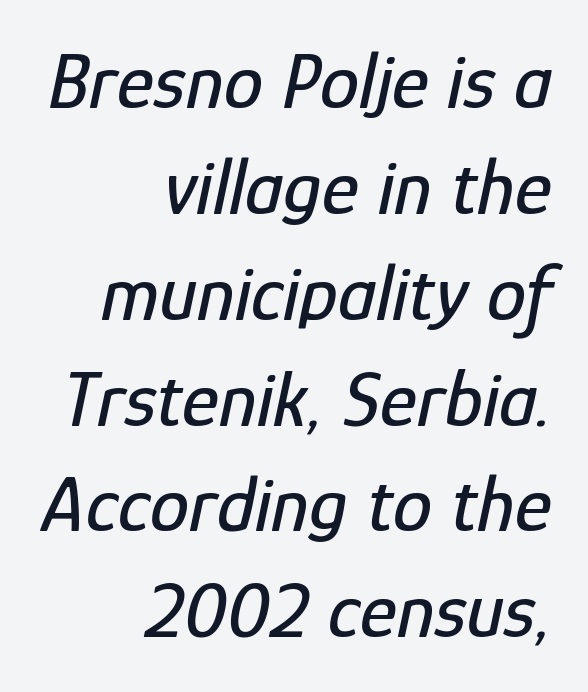
Q: Is the text italic (slanted)? A: Yes, it leans right by about 12 degrees.
Q: Is the text underlined? A: No.
Q: How is the paragraph aligned? A: Right-aligned.
Q: Is the spacing between letters normal or unusually wide? A: Normal.
Q: Is the spacing between lines tight, normal or loose? A: Normal.
Q: Width (condensed, normal, or wide)? A: Condensed.
Q: Stroke contrast? A: Low.
Q: x-height? A: Medium.
Q: Monospaced? A: No.
